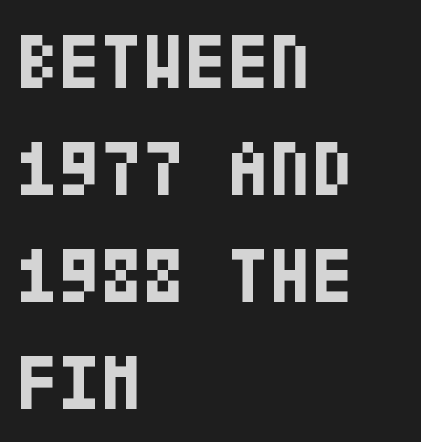
The image shows 77 px bold, condensed sans-serif type, upright; set left-aligned, normal line spacing (1.39x), normal letter spacing, not underlined; low stroke contrast and a large x-height.
